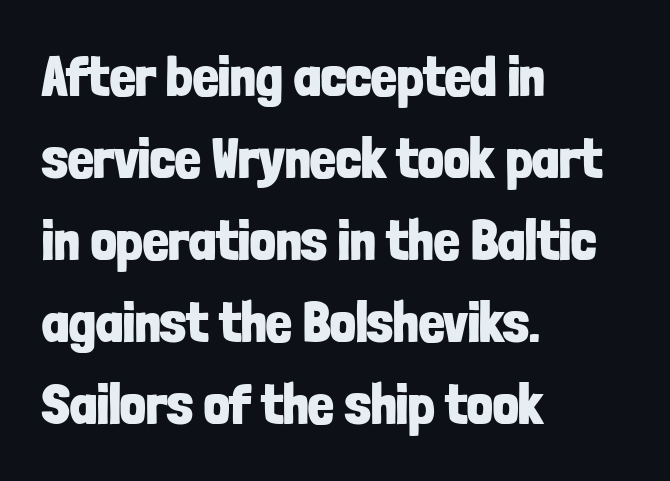
{"serif": "no", "italic": "no", "bold": "yes", "weight": "bold", "width": "condensed", "stroke_contrast": "low", "x_height": "medium", "monospaced": "no", "underline": "no", "align": "left", "line_spacing": "normal", "line_spacing_ratio": 1.44, "letter_spacing": "normal", "letter_spacing_em": 0.0, "glyph_px": 57}
